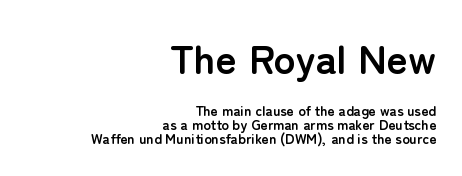
Q: Is the text bold? A: Yes.
Q: Is the text italic (slanted)? A: No, it is upright.
Q: Is the typeface a serif or a sans-serif typeface? A: Sans-serif.
Q: Is the text underlined? A: No.
Q: How is the paragraph aligned? A: Right-aligned.
Q: Is the spacing between letters normal or unusually wide? A: Normal.
Q: Is the spacing between lines tight, normal or loose? A: Tight.
Q: Which block of text is set in a larger size, the first (top) or the second (bottom)? A: The first (top) one.
Q: Width (condensed, normal, or wide)? A: Normal.
Q: Stroke contrast? A: Low.
Q: x-height? A: Medium.
Q: Monospaced? A: No.
